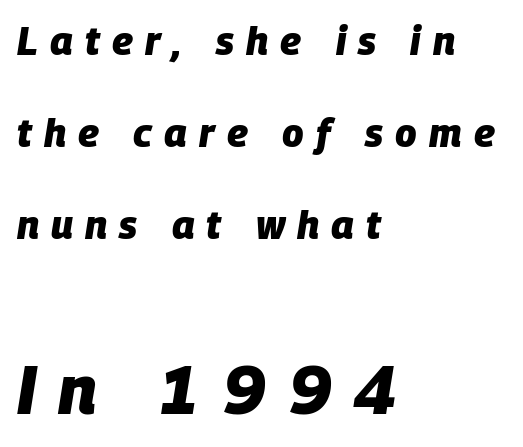
The image shows 68 px heavy type, italic (leaning right); set left-aligned, loose line spacing (2.36x), unusually wide letter spacing (+0.31 em), not underlined; the second (bottom) block is 1.74x larger; low stroke contrast and a large x-height.
